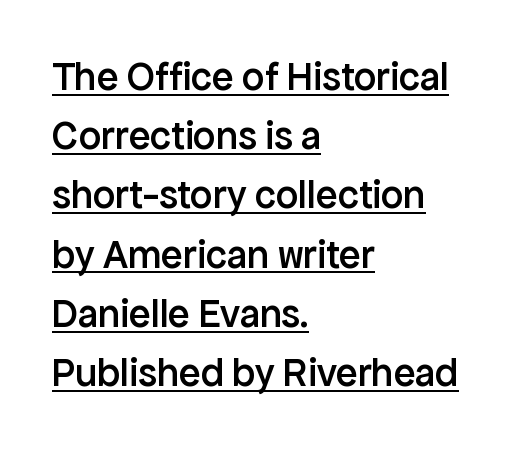
Q: Is the text bold? A: Semi-bold.
Q: Is the text italic (slanted)? A: No, it is upright.
Q: Is the typeface a serif or a sans-serif typeface? A: Sans-serif.
Q: Is the text underlined? A: Yes.
Q: How is the paragraph aligned? A: Left-aligned.
Q: Is the spacing between letters normal or unusually wide? A: Normal.
Q: Is the spacing between lines tight, normal or loose? A: Normal.
Q: Width (condensed, normal, or wide)? A: Normal.
Q: Stroke contrast? A: Low.
Q: x-height? A: Medium.
Q: Monospaced? A: No.
